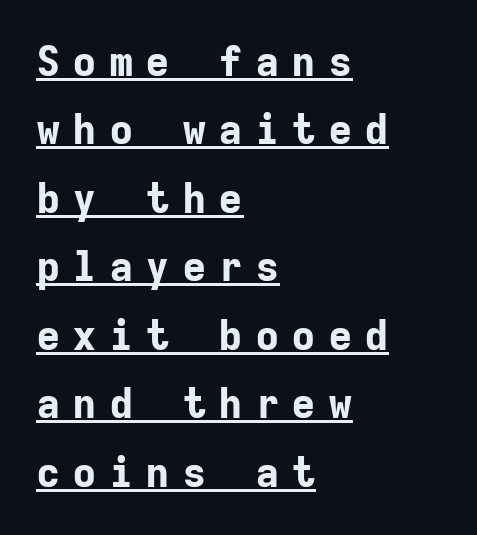
Q: Is the text bold? A: Yes.
Q: Is the text italic (slanted)? A: No, it is upright.
Q: Is the typeface a serif or a sans-serif typeface? A: Sans-serif.
Q: Is the text underlined? A: Yes.
Q: How is the paragraph aligned? A: Left-aligned.
Q: Is the spacing between letters normal or unusually wide? A: Unusually wide.
Q: Is the spacing between lines tight, normal or loose? A: Normal.
Q: Width (condensed, normal, or wide)? A: Normal.
Q: Stroke contrast? A: Low.
Q: x-height? A: Medium.
Q: Monospaced? A: Yes.
